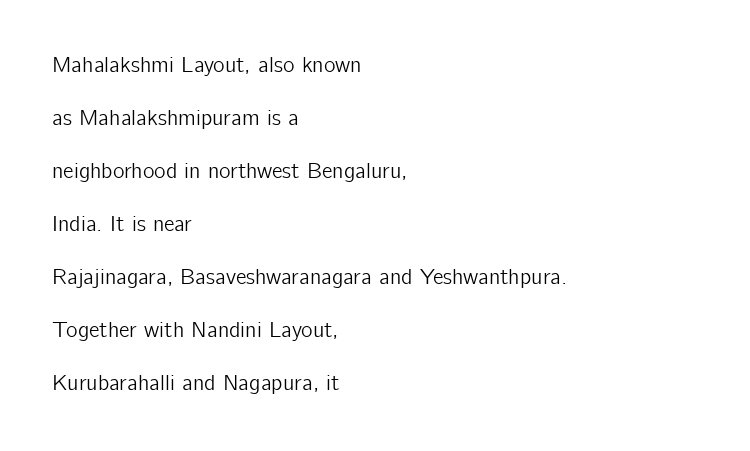
{"italic": "no", "underline": "no", "align": "left", "line_spacing": "loose", "line_spacing_ratio": 2.41, "letter_spacing": "normal", "letter_spacing_em": 0.0, "glyph_px": 22}
